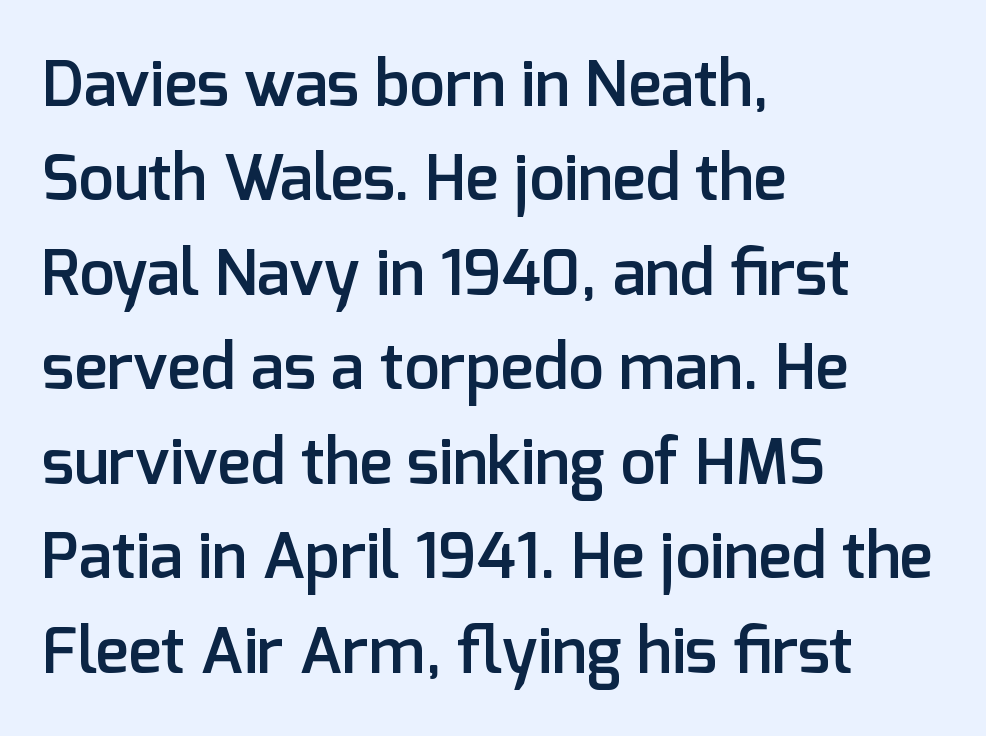
Default kerning and tracking; the words read as compact shapes. On the weight axis this lands at semibold, roughly 600. Just letters on the line, the space beneath them empty. This sample is left-justified, so line endings fall wherever the words run out. Do the characters align in a grid? No, the font is proportional. Note: no serifs on the glyphs.
